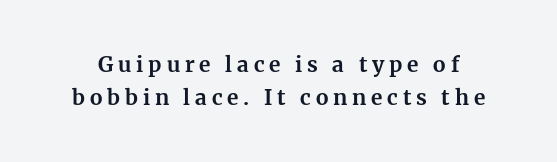
The image shows 21 px bold type, upright; set normal line spacing (1.55x), unusually wide letter spacing (+0.23 em), not underlined.
